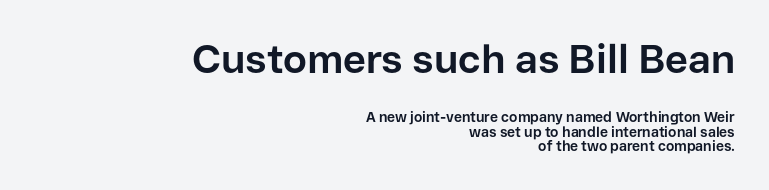
Q: Is the text bold? A: Yes.
Q: Is the text italic (slanted)? A: No, it is upright.
Q: Is the typeface a serif or a sans-serif typeface? A: Sans-serif.
Q: Is the text underlined? A: No.
Q: How is the paragraph aligned? A: Right-aligned.
Q: Is the spacing between letters normal or unusually wide? A: Normal.
Q: Is the spacing between lines tight, normal or loose? A: Tight.
Q: Which block of text is set in a larger size, the first (top) or the second (bottom)? A: The first (top) one.
Q: Width (condensed, normal, or wide)? A: Normal.
Q: Stroke contrast? A: Low.
Q: x-height? A: Medium.
Q: Monospaced? A: No.
